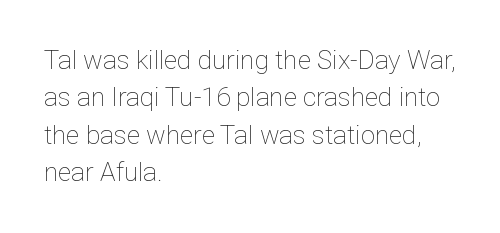
{"italic": "no", "bold": "no", "underline": "no", "align": "left", "line_spacing": "normal", "line_spacing_ratio": 1.44, "letter_spacing": "normal", "letter_spacing_em": 0.0, "glyph_px": 26}
